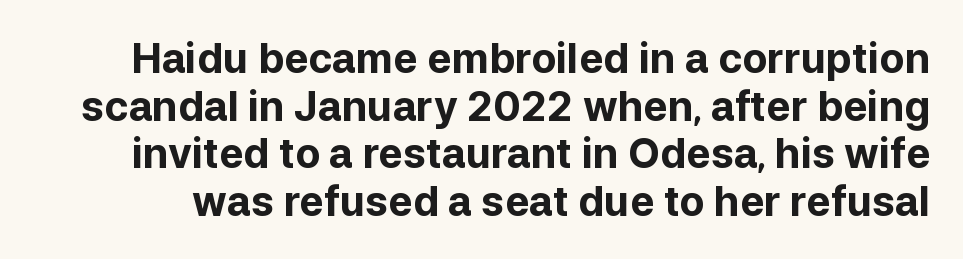
Q: Is the text bold? A: Yes.
Q: Is the text italic (slanted)? A: No, it is upright.
Q: Is the typeface a serif or a sans-serif typeface? A: Sans-serif.
Q: Is the text underlined? A: No.
Q: Is the spacing between letters normal or unusually wide? A: Normal.
Q: Width (condensed, normal, or wide)? A: Normal.
Q: Stroke contrast? A: Low.
Q: x-height? A: Medium.
Q: Monospaced? A: No.
